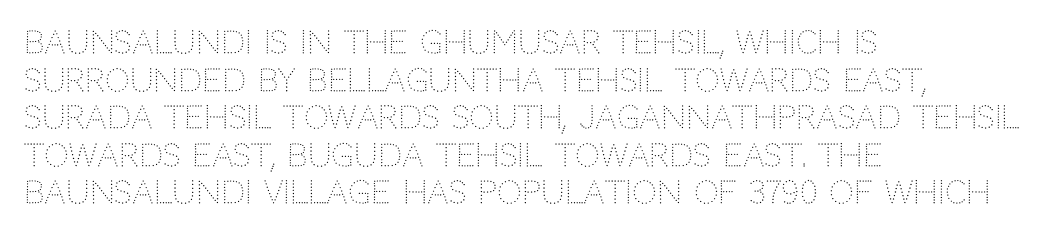
You could call the tracking neutral — neither tight nor loose. The glyphs in this specimen are sans serif. Is this a fixed-width face? No — the glyphs have proportional, varying widths. On a weight scale, this lands at 450 or below.
